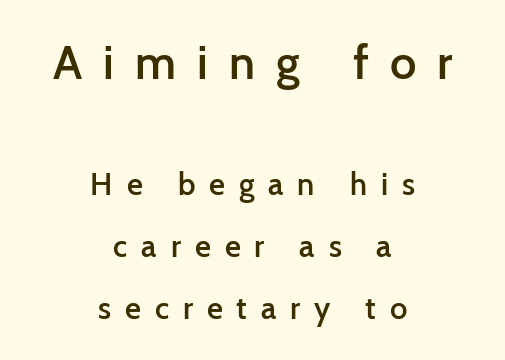
Q: Is the text bold? A: Semi-bold.
Q: Is the text italic (slanted)? A: No, it is upright.
Q: Is the typeface a serif or a sans-serif typeface? A: Sans-serif.
Q: Is the text underlined? A: No.
Q: How is the paragraph aligned? A: Centered.
Q: Is the spacing between letters normal or unusually wide? A: Unusually wide.
Q: Is the spacing between lines tight, normal or loose? A: Loose.
Q: Which block of text is set in a larger size, the first (top) or the second (bottom)? A: The first (top) one.
Q: Width (condensed, normal, or wide)? A: Normal.
Q: Stroke contrast? A: Low.
Q: x-height? A: Medium.
Q: Monospaced? A: No.
